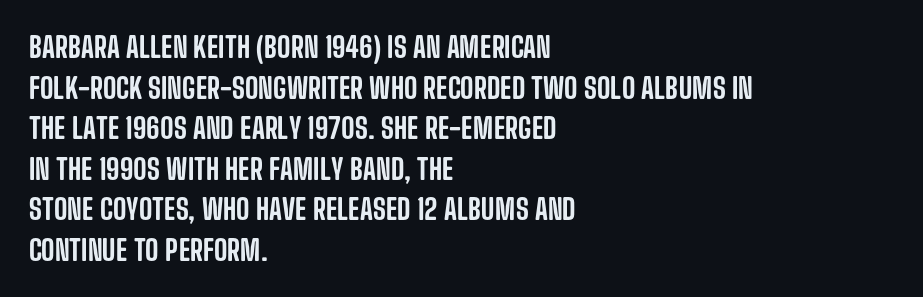
The lines in this sample share a left origin and differ only in where they stop. The face used here is proportionally spaced, like ordinary book or web type. This sample uses an upright cut, with every glyph sitting square on the baseline. A typesetter would call this leading conventional body-copy spacing. Type style note: lacks serifs. The passage shown is not underscored anywhere.
